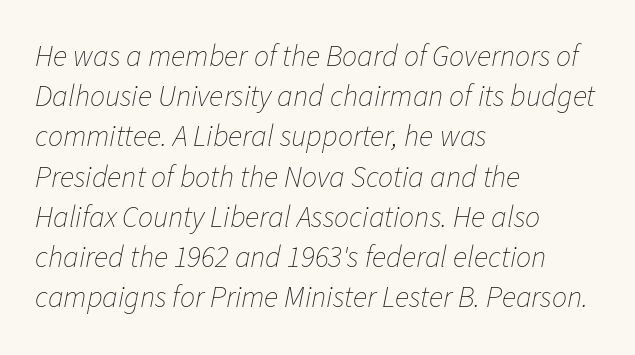
{"italic": "yes", "lean": "right", "slant_degrees": 11, "bold": "no", "weight": "thin", "width": "normal", "stroke_contrast": "low", "x_height": "medium", "monospaced": "no", "underline": "no", "align": "left", "line_spacing": "normal", "line_spacing_ratio": 1.34, "letter_spacing": "normal", "letter_spacing_em": 0.0, "glyph_px": 30}
